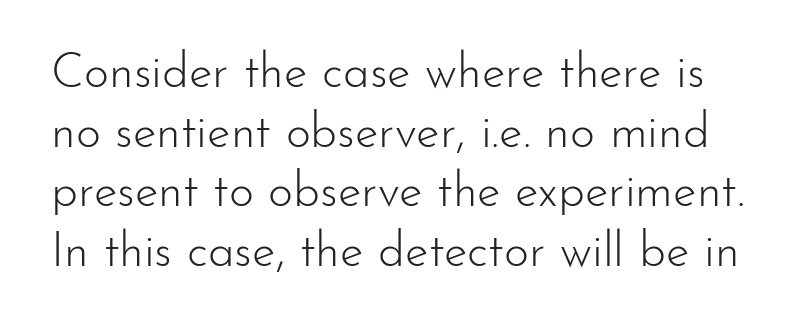
The image shows 48 px light sans-serif type, upright; set line spacing 1.24x, normal letter spacing, not underlined; low stroke contrast and a small x-height.
